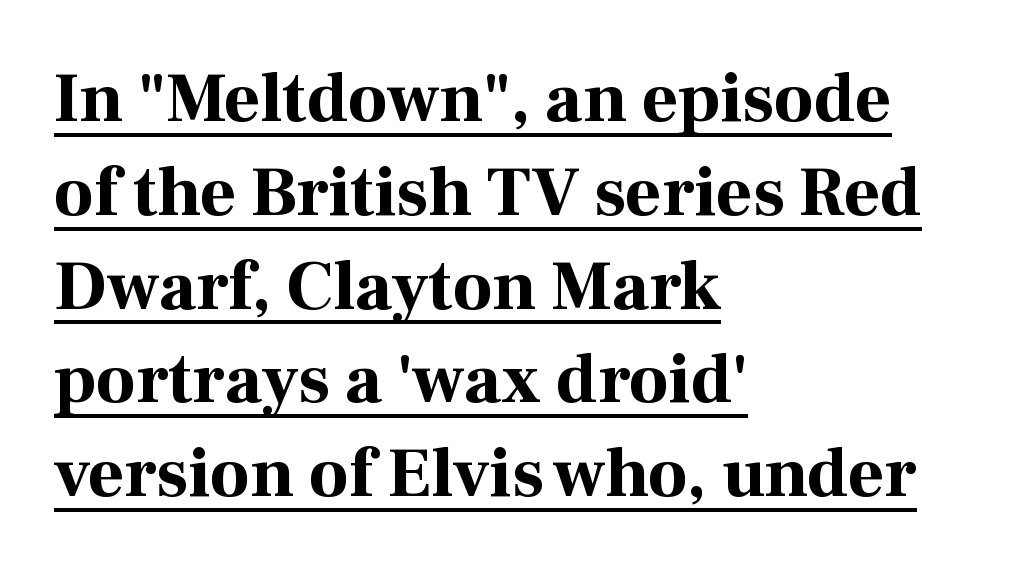
The image shows 70 px bold serif type, upright; set left-aligned, normal line spacing (1.34x), normal letter spacing, underlined; high stroke contrast and a medium x-height.
